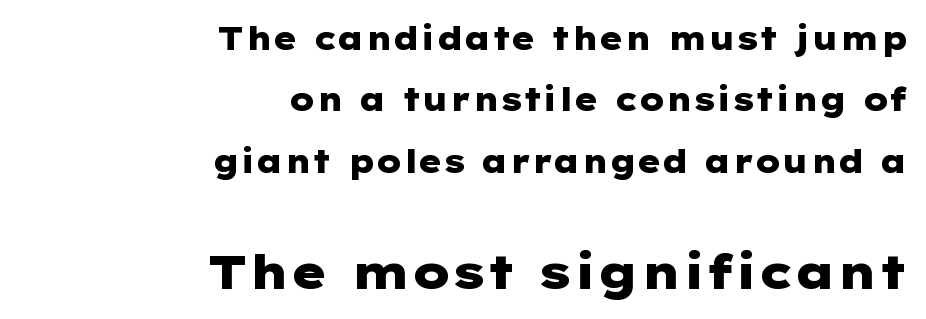
What kind of face is this? One without serifs — a sans. One glance says open: line gaps are wider than usual. Characters remain perfectly vertical along every line. Words float on clear page, feet unadorned. Spacing between characters is what you'd get straight out of the box. Chunky letters — that's bold for sure.
